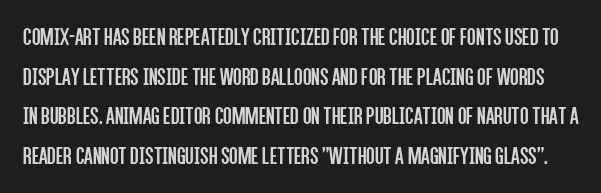
The typeface has the unassuming heft of standard copy or less. This sample uses an upright cut, with every glyph sitting square on the baseline. These lines keep a tight, regular rhythm from letter to letter. The foot of each line stays bare and open. What's the leading like? Ordinary, nothing unusual.
